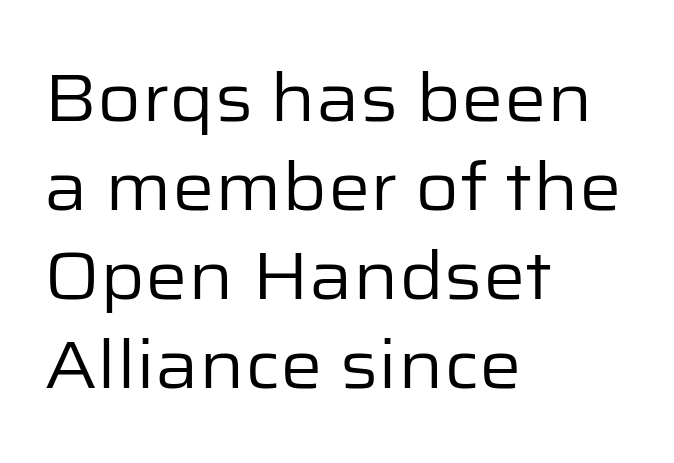
Is this a fixed-width face? No — the glyphs have proportional, varying widths. Inter-character spacing is left at the font's built-in metrics. Typeset ragged right — the left edge is the straight one. Compared with typical paragraphs, the rows here are spaced about the same.
